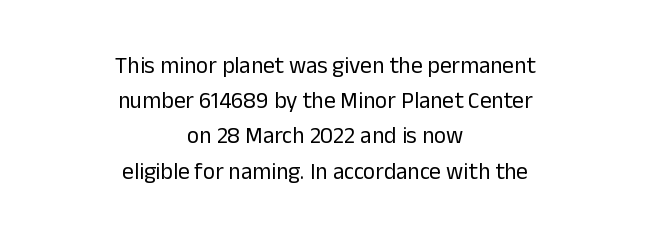
{"italic": "no", "bold": "no", "underline": "no", "align": "center", "line_spacing": "normal", "line_spacing_ratio": 1.53, "letter_spacing": "normal", "letter_spacing_em": 0.0, "glyph_px": 23}
